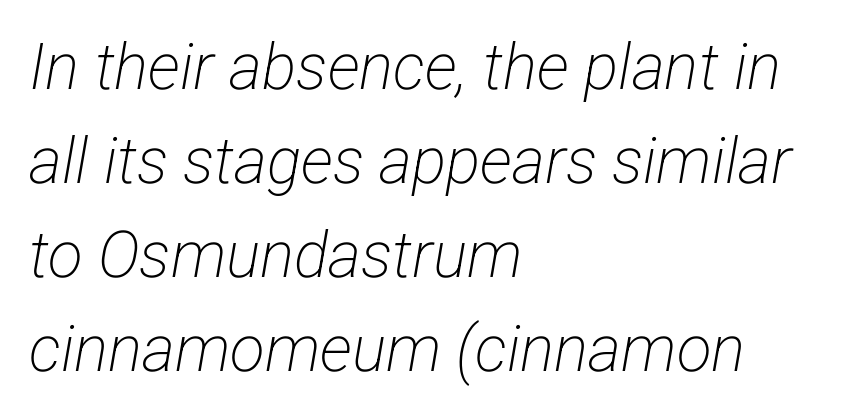
The image shows 64 px light, condensed sans-serif type; set left-aligned, normal line spacing (1.47x), normal letter spacing, not underlined; low stroke contrast and a medium x-height.
